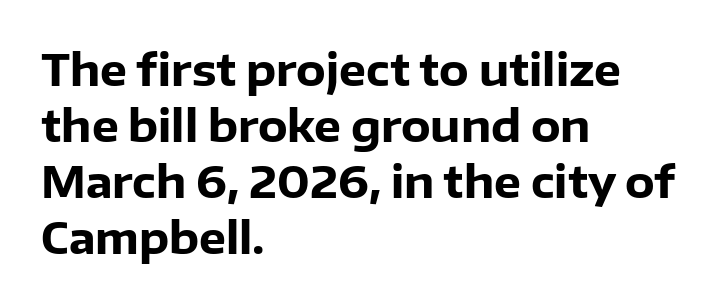
The image shows 43 px heavy sans-serif type, upright; set left-aligned, normal line spacing (1.3x), normal letter spacing, not underlined; low stroke contrast and a medium x-height.
